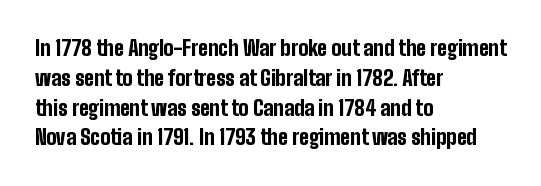
A bare baseline throughout the passage. Heavy-handed strokes throughout: this text is bold. Style check: upright. The setting favours the left margin, as ordinary paragraphs usually do. How are the letters spaced? Ordinarily, with no added tracking.
